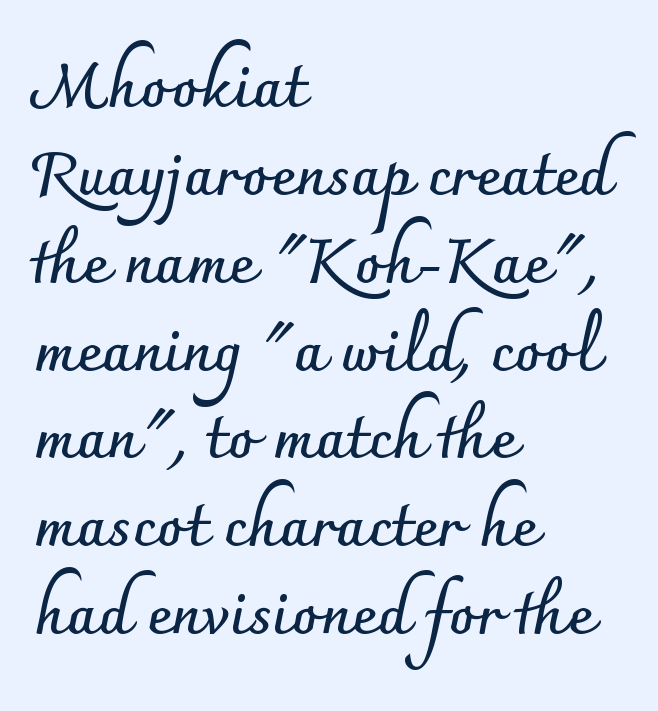
Q: Is the text bold? A: Yes.
Q: Is the text italic (slanted)? A: Yes.
Q: Is the typeface a serif or a sans-serif typeface? A: Sans-serif.
Q: Is the text underlined? A: No.
Q: How is the paragraph aligned? A: Left-aligned.
Q: Is the spacing between letters normal or unusually wide? A: Normal.
Q: Is the spacing between lines tight, normal or loose? A: Normal.
Q: Width (condensed, normal, or wide)? A: Normal.
Q: Stroke contrast? A: Low.
Q: x-height? A: Small.
Q: Monospaced? A: No.
